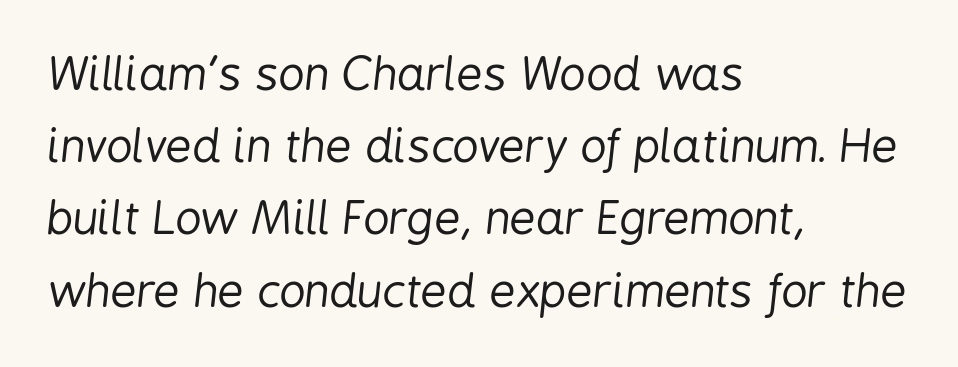
Q: Is the text bold? A: No.
Q: Is the text italic (slanted)? A: Yes, it leans right by about 6 degrees.
Q: Is the text underlined? A: No.
Q: How is the paragraph aligned? A: Left-aligned.
Q: Is the spacing between letters normal or unusually wide? A: Normal.
Q: Is the spacing between lines tight, normal or loose? A: Normal.
Q: Width (condensed, normal, or wide)? A: Condensed.
Q: Stroke contrast? A: Low.
Q: x-height? A: Medium.
Q: Monospaced? A: No.
